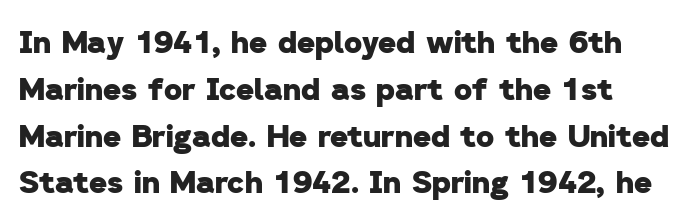
{"serif": "no", "bold": "yes", "weight": "heavy", "width": "normal", "stroke_contrast": "low", "x_height": "medium", "monospaced": "no", "underline": "no", "line_spacing": "normal", "line_spacing_ratio": 1.51, "letter_spacing": "normal", "letter_spacing_em": 0.0, "glyph_px": 31}
